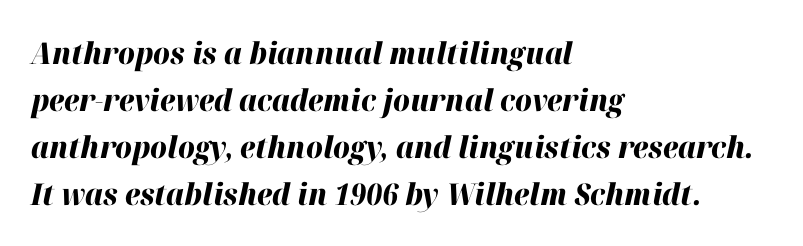
The image shows 30 px heavy type, italic (leaning right); set left-aligned, normal line spacing (1.57x), normal letter spacing, not underlined; high stroke contrast and a medium x-height.
